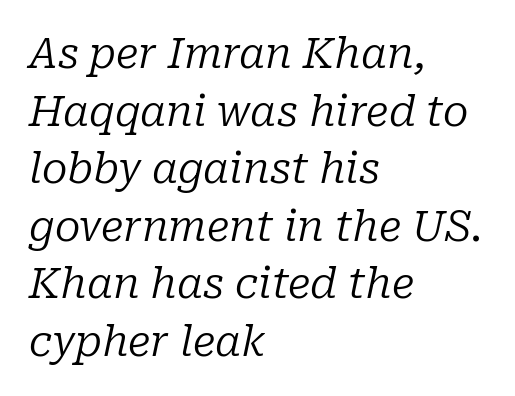
Q: Is the text bold? A: No.
Q: Is the text italic (slanted)? A: Yes, it leans right by about 10 degrees.
Q: Is the typeface a serif or a sans-serif typeface? A: Serif.
Q: Is the text underlined? A: No.
Q: How is the paragraph aligned? A: Left-aligned.
Q: Is the spacing between letters normal or unusually wide? A: Normal.
Q: Is the spacing between lines tight, normal or loose? A: Normal.
Q: Width (condensed, normal, or wide)? A: Normal.
Q: Stroke contrast? A: Low.
Q: x-height? A: Medium.
Q: Monospaced? A: No.
